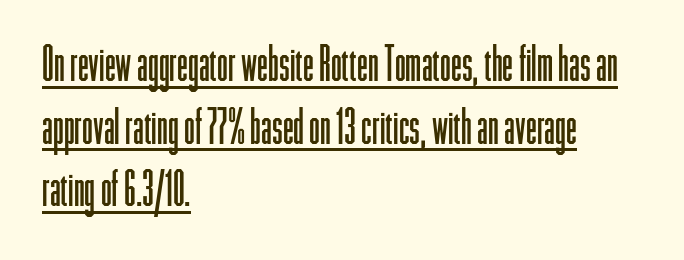
Letter spacing: default. Each line starts at the same left margin while the right side varies. A rule runs beneath these lines of type. The designer left line spacing at the default.
